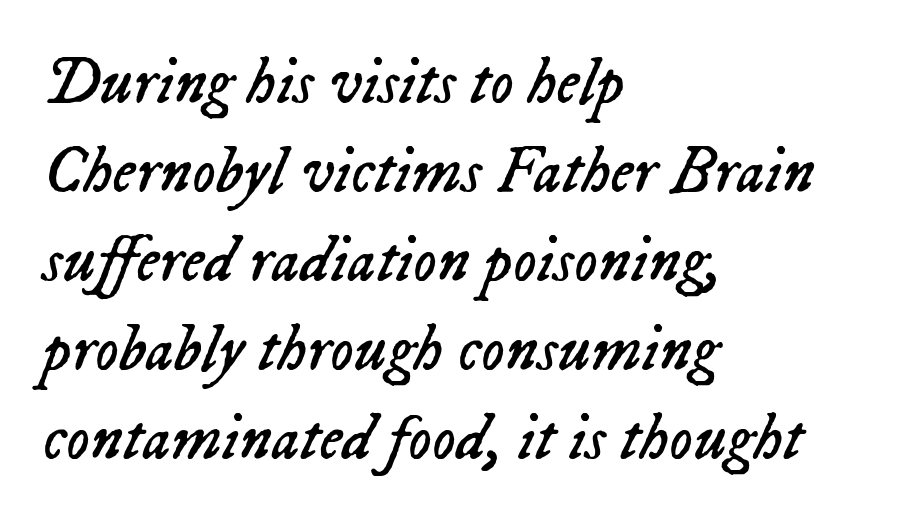
The image shows 65 px regular-weight type, italic (leaning right); set left-aligned, normal line spacing (1.37x), normal letter spacing, not underlined; low stroke contrast and a medium x-height.
